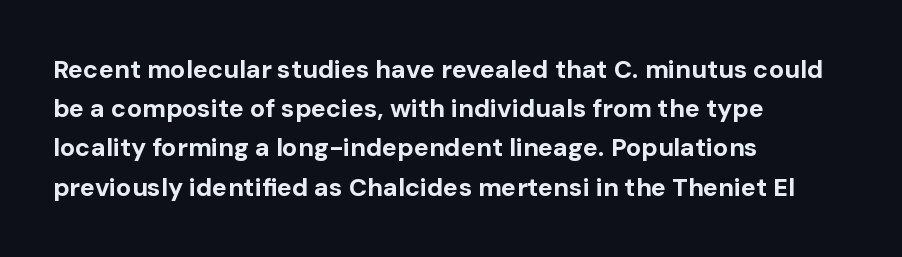
Q: Is the text bold? A: Yes.
Q: Is the text italic (slanted)? A: No, it is upright.
Q: Is the text underlined? A: No.
Q: How is the paragraph aligned? A: Left-aligned.
Q: Is the spacing between letters normal or unusually wide? A: Normal.
Q: Is the spacing between lines tight, normal or loose? A: Normal.
